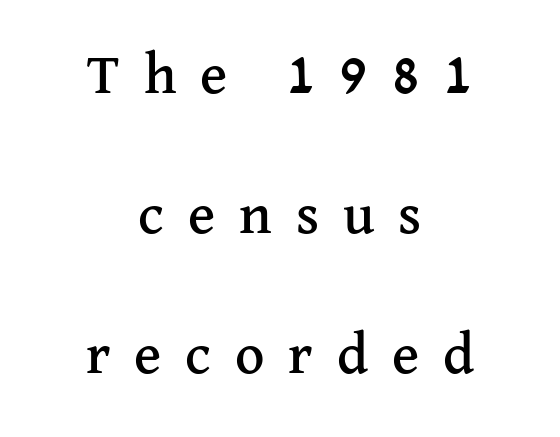
{"serif": "yes", "italic": "no", "width": "normal", "stroke_contrast": "medium", "x_height": "medium", "monospaced": "no", "underline": "no", "align": "center", "line_spacing": "loose", "line_spacing_ratio": 2.46, "letter_spacing": "wide", "letter_spacing_em": 0.42, "glyph_px": 57}
